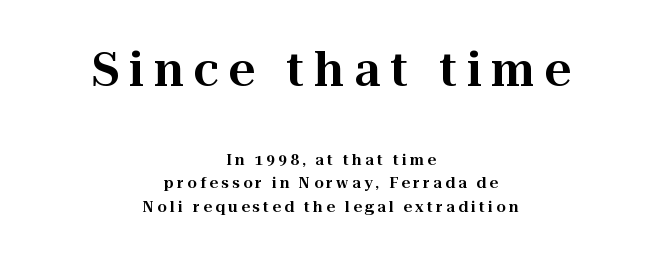
The image shows 46 px serif type, upright; set centered, normal line spacing (1.55x), unusually wide letter spacing (+0.22 em), not underlined; the first (top) block is 3.07x larger; high stroke contrast and a medium x-height.
